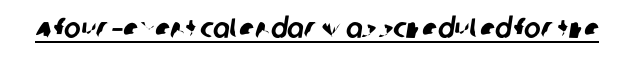
Q: Is the typeface a serif or a sans-serif typeface? A: Sans-serif.
Q: Is the text underlined? A: Yes.
Q: Is the spacing between letters normal or unusually wide? A: Normal.
Q: Width (condensed, normal, or wide)? A: Normal.
Q: Stroke contrast? A: Low.
Q: x-height? A: Large.
Q: Monospaced? A: No.
